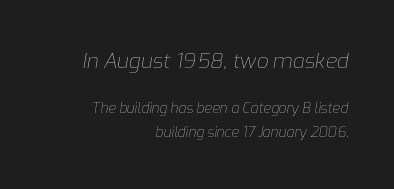
{"italic": "yes", "lean": "right", "slant_degrees": 9, "bold": "no", "underline": "no", "align": "right", "line_spacing": "normal", "line_spacing_ratio": 1.7, "letter_spacing": "normal", "letter_spacing_em": 0.0, "larger_block": "first", "size_ratio": 1.5, "glyph_px": 21}
